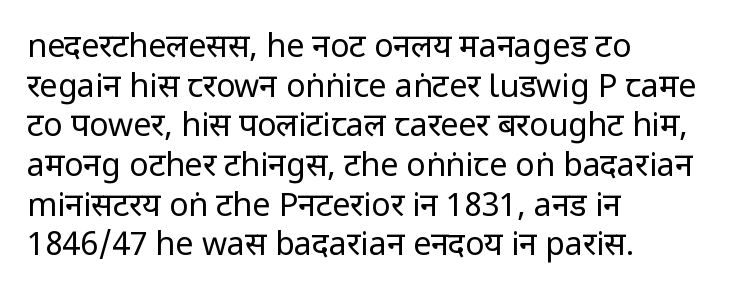
The image shows 32 px regular-weight, condensed sans-serif type, upright; set left-aligned, line spacing 1.24x, normal letter spacing, not underlined; low stroke contrast and a large x-height.
